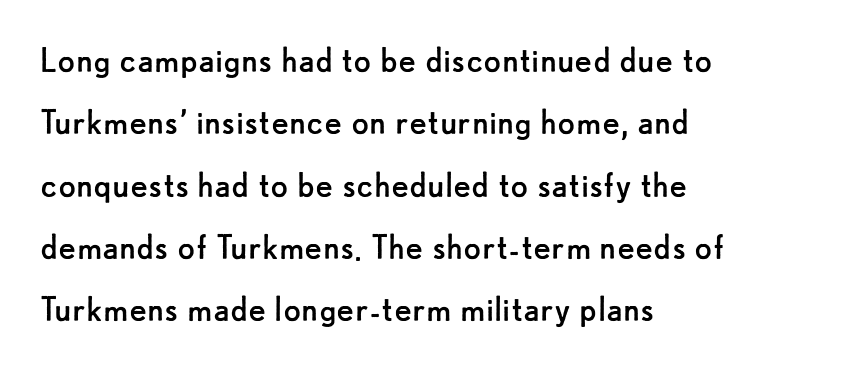
Q: Is the text bold? A: No.
Q: Is the text italic (slanted)? A: No, it is upright.
Q: Is the typeface a serif or a sans-serif typeface? A: Sans-serif.
Q: Is the text underlined? A: No.
Q: How is the paragraph aligned? A: Left-aligned.
Q: Is the spacing between letters normal or unusually wide? A: Normal.
Q: Is the spacing between lines tight, normal or loose? A: Normal.
Q: Width (condensed, normal, or wide)? A: Normal.
Q: Stroke contrast? A: Low.
Q: x-height? A: Small.
Q: Monospaced? A: No.
